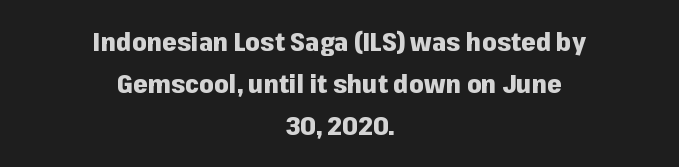
The image shows 26 px bold type, upright; set centered, normal line spacing (1.62x), normal letter spacing, not underlined.
